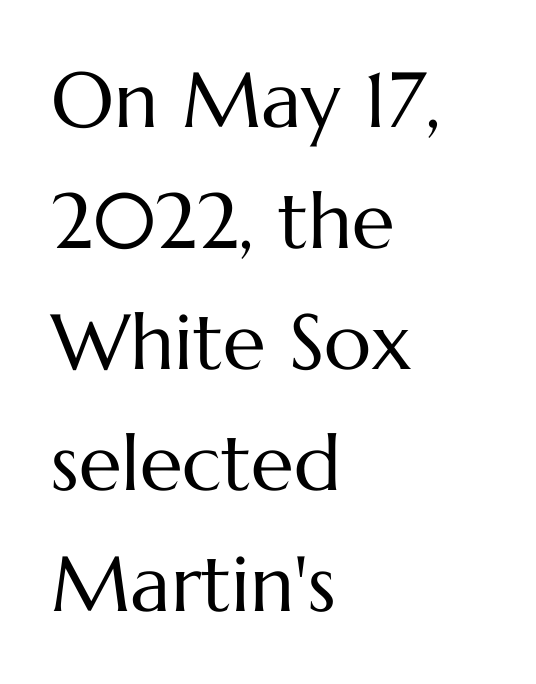
Q: Is the text bold? A: No.
Q: Is the text italic (slanted)? A: No, it is upright.
Q: Is the text underlined? A: No.
Q: How is the paragraph aligned? A: Left-aligned.
Q: Is the spacing between letters normal or unusually wide? A: Normal.
Q: Is the spacing between lines tight, normal or loose? A: Normal.
Q: Width (condensed, normal, or wide)? A: Normal.
Q: Stroke contrast? A: Medium.
Q: x-height? A: Medium.
Q: Monospaced? A: No.
